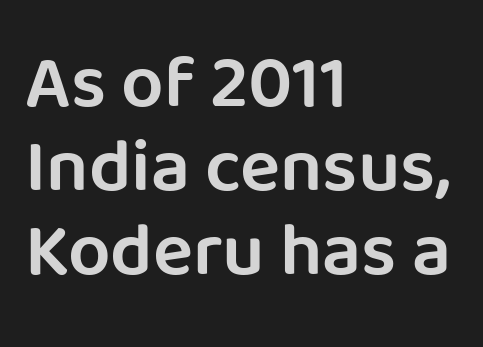
Q: Is the text bold? A: Semi-bold.
Q: Is the text italic (slanted)? A: No, it is upright.
Q: Is the typeface a serif or a sans-serif typeface? A: Sans-serif.
Q: Is the text underlined? A: No.
Q: How is the paragraph aligned? A: Left-aligned.
Q: Is the spacing between letters normal or unusually wide? A: Normal.
Q: Is the spacing between lines tight, normal or loose? A: Tight.
Q: Width (condensed, normal, or wide)? A: Normal.
Q: Stroke contrast? A: Low.
Q: x-height? A: Large.
Q: Monospaced? A: No.
